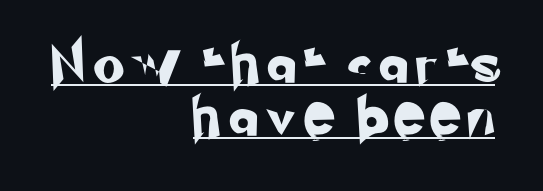
The face used here is rendered with a markedly widened letterfit. Spacing verdict: proportional, widths tailored to each character. Serifs: no, the terminals of the letterforms are clean. These lines are set flush right with a ragged left edge.
